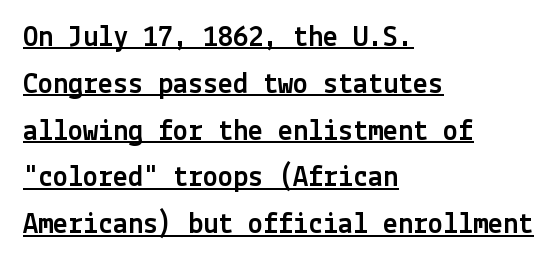
{"serif": "no", "italic": "no", "width": "normal", "x_height": "medium", "underline": "yes", "align": "left", "line_spacing": "normal", "line_spacing_ratio": 1.56, "letter_spacing": "normal", "letter_spacing_em": 0.0, "glyph_px": 30}
